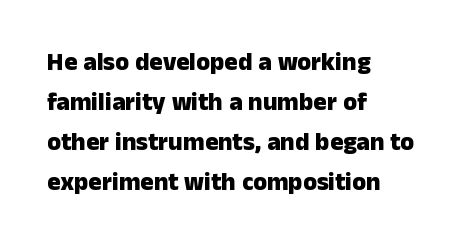
Tracking value appears to be zero — textbook default spacing. The text block is weighted toward the left margin, trailing off unevenly rightward. Posture: straight, roman, zero tilt. Regarding leading, the lines here are spaced in the standard way. Honestly, there is no underline to notice here at all. Thick stems and heavy bowls — unmistakably bold.
